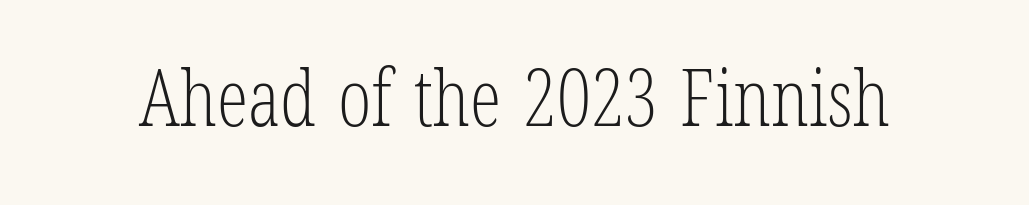
The image shows 79 px light, condensed serif type, upright; set normal letter spacing, not underlined; low stroke contrast and a medium x-height.
